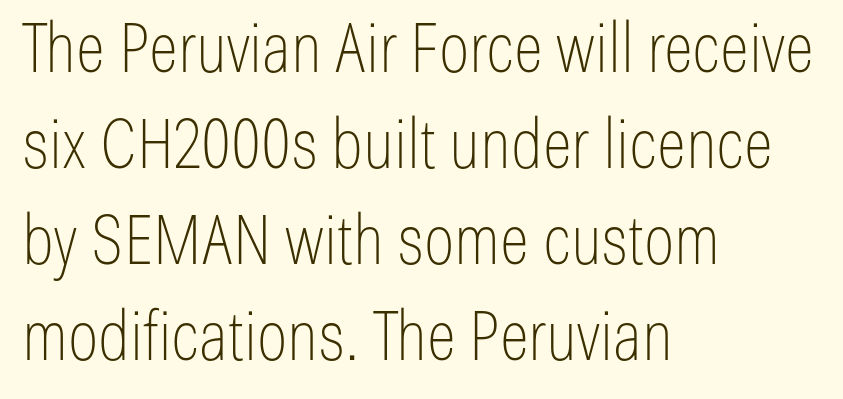
{"serif": "no", "italic": "no", "bold": "no", "weight": "thin", "width": "condensed", "stroke_contrast": "low", "x_height": "medium", "monospaced": "no", "underline": "no", "align": "left", "line_spacing": "normal", "line_spacing_ratio": 1.39, "letter_spacing": "normal", "letter_spacing_em": 0.0, "glyph_px": 69}
